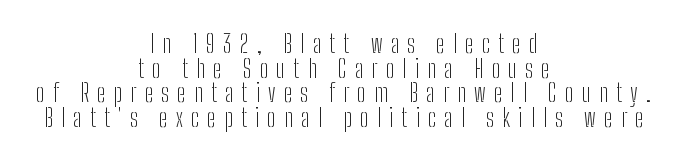
The space directly below the letters is spotless. The lines are quadded center. One glance says dense: line gaps are narrower than usual. A typesetter would mark this as roman, not italic. This rendering widens character spacing well past its baseline value. The strokes are not fattened; the text isn't bold.
